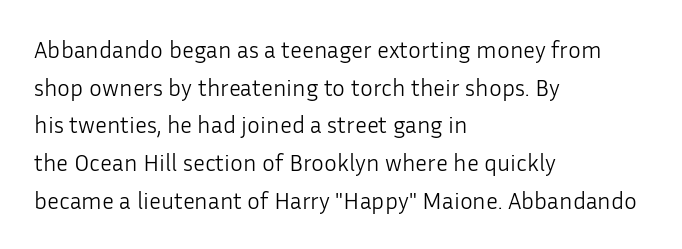
The setting favours the left margin, as ordinary paragraphs usually do. The face looks like a standard text weight, possibly lighter. Each row of text sits above clean, open space. Posture: straight, roman, zero tilt.
